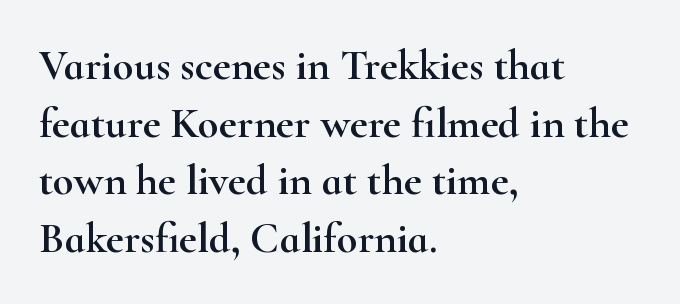
{"serif": "yes", "italic": "no", "width": "wide", "stroke_contrast": "high", "x_height": "small", "monospaced": "no", "underline": "no", "align": "left", "line_spacing": "normal", "line_spacing_ratio": 1.34, "letter_spacing": "normal", "letter_spacing_em": 0.0, "glyph_px": 43}
